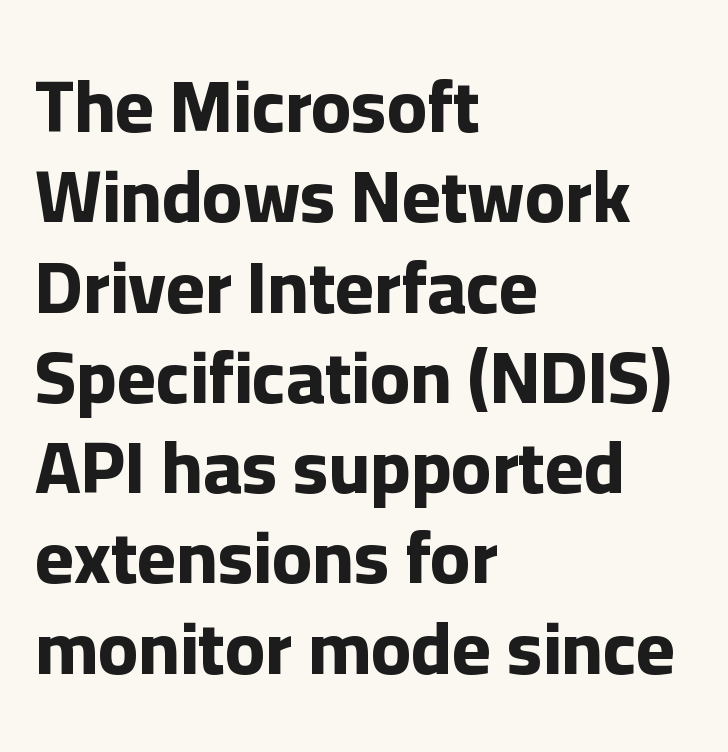
The image shows 74 px bold sans-serif type, upright; set left-aligned, line spacing 1.22x, normal letter spacing, not underlined; low stroke contrast and a medium x-height.
